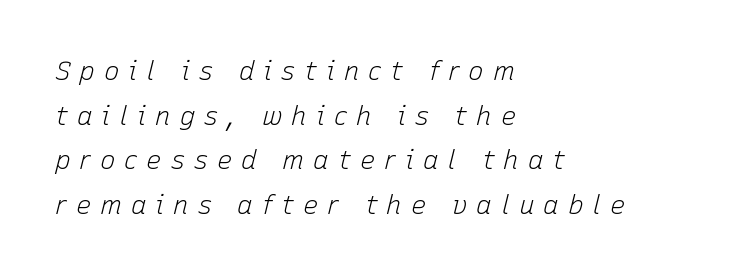
{"italic": "yes", "lean": "right", "slant_degrees": 15, "bold": "no", "underline": "no", "align": "left", "line_spacing_ratio": 1.72, "letter_spacing": "wide", "letter_spacing_em": 0.34, "glyph_px": 26}
